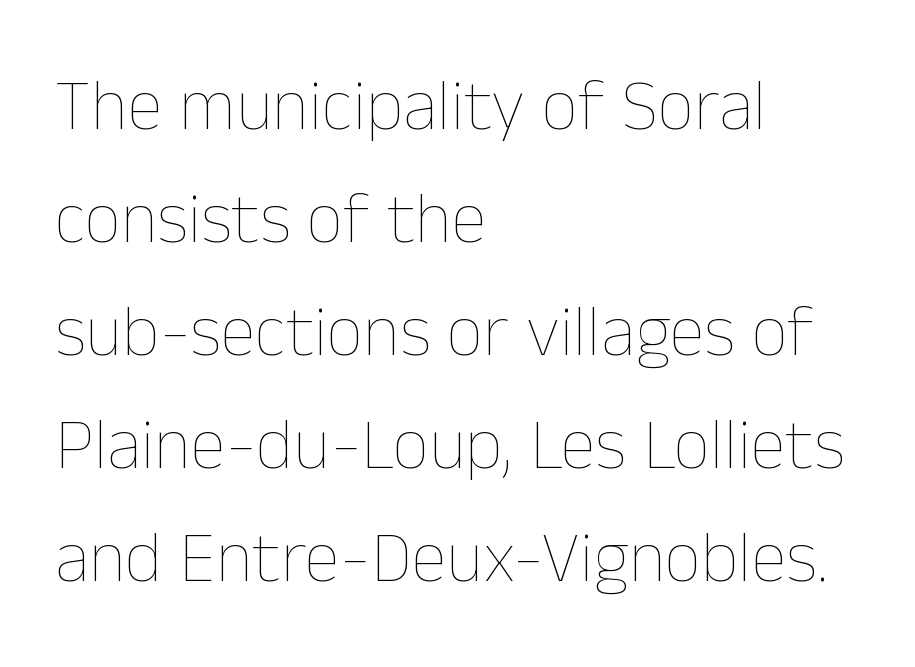
Q: Is the text bold? A: No.
Q: Is the text italic (slanted)? A: No, it is upright.
Q: Is the text underlined? A: No.
Q: How is the paragraph aligned? A: Left-aligned.
Q: Is the spacing between letters normal or unusually wide? A: Normal.
Q: Is the spacing between lines tight, normal or loose? A: Normal.
Q: Width (condensed, normal, or wide)? A: Normal.
Q: Stroke contrast? A: Low.
Q: x-height? A: Medium.
Q: Monospaced? A: No.
